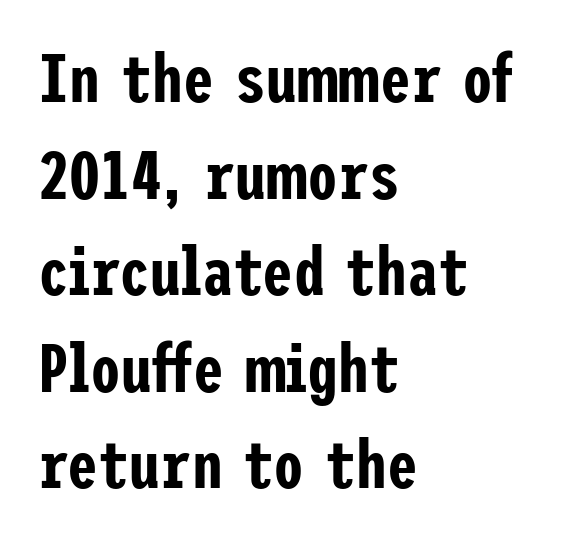
{"serif": "no", "italic": "no", "width": "condensed", "stroke_contrast": "low", "x_height": "medium", "underline": "no", "align": "left", "line_spacing": "normal", "line_spacing_ratio": 1.4, "letter_spacing": "normal", "letter_spacing_em": 0.0, "glyph_px": 69}
